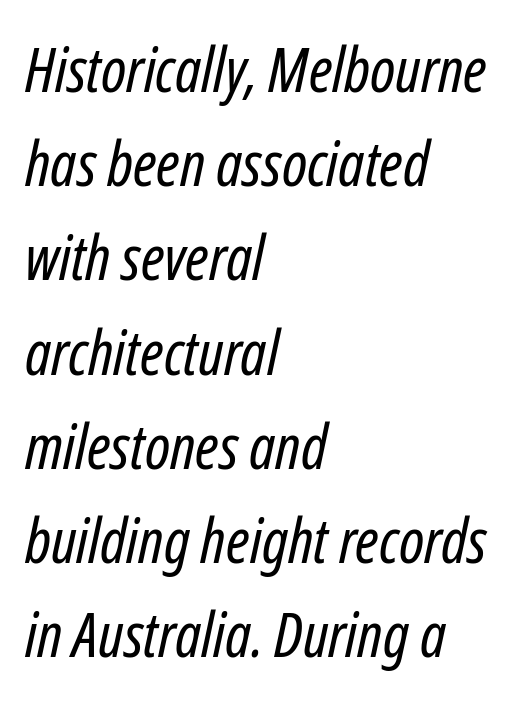
Q: Is the text bold? A: No.
Q: Is the text italic (slanted)? A: Yes, it leans right by about 12 degrees.
Q: Is the text underlined? A: No.
Q: How is the paragraph aligned? A: Left-aligned.
Q: Is the spacing between letters normal or unusually wide? A: Normal.
Q: Is the spacing between lines tight, normal or loose? A: Normal.
Q: Width (condensed, normal, or wide)? A: Condensed.
Q: Stroke contrast? A: Low.
Q: x-height? A: Medium.
Q: Monospaced? A: No.
